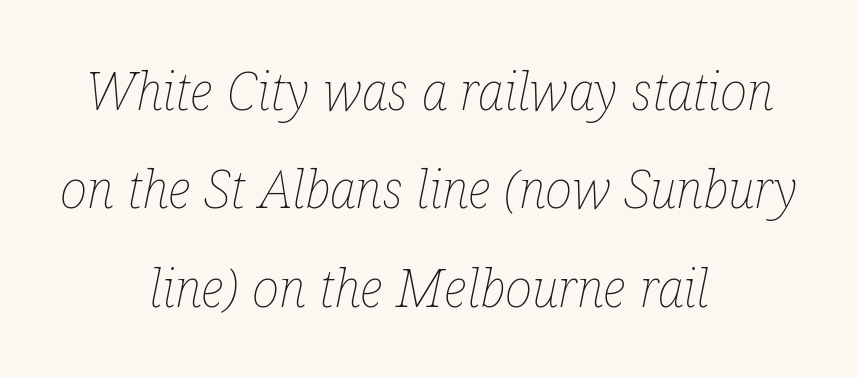
Words float on clear page, feet unadorned. When letters slant like this, we call the style italic. Neither beginnings nor endings align; midpoints do. Weight: regular or lighter. Caption: standard tracking, unaltered. These lines are rendered in a variable-pitch font.
